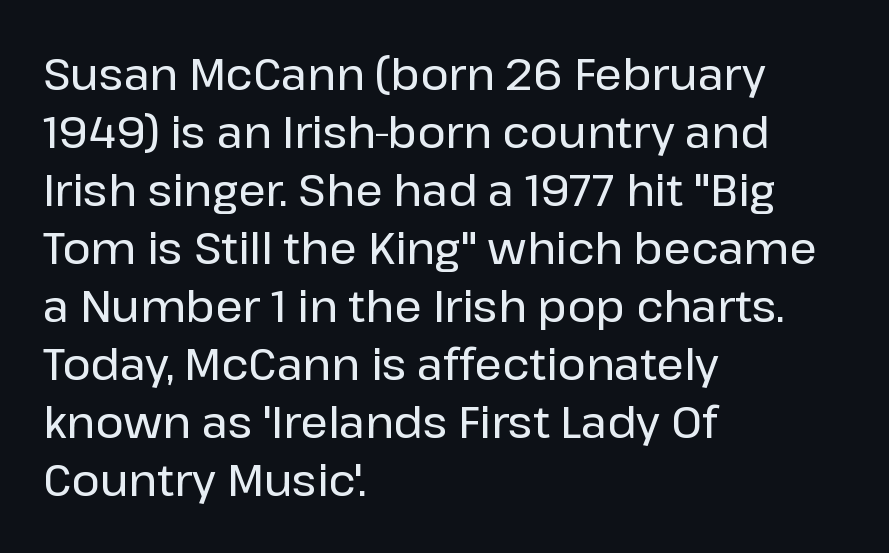
The image shows 43 px sans-serif type, upright; set left-aligned, normal line spacing (1.35x), normal letter spacing, not underlined; low stroke contrast and a medium x-height.
